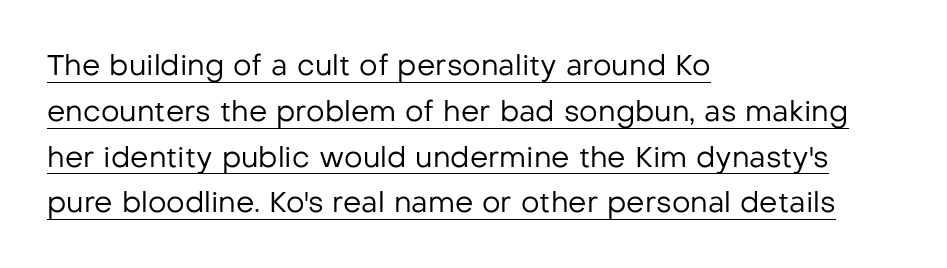
Glyph-to-glyph distance matches everyday printed text. Is there much room between lines? A standard amount, neither cramped nor airy. Does the type have serifs? No, each stem ends abruptly. Teacher's note: observe the even left margin — that is flush-left alignment.
